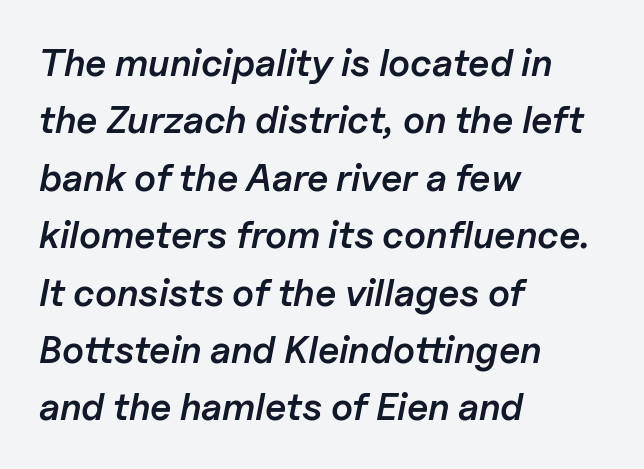
The type is set solid horizontally, with unmodified tracking. The passage shown is typed in a proportional face where columns would drift. The characters look somewhat weighty, a semibold short of true bold. Observe the lean: these are italic letterforms. Leading matches the norm, producing a regular column. The typesetter chose a ragged-right arrangement here.
